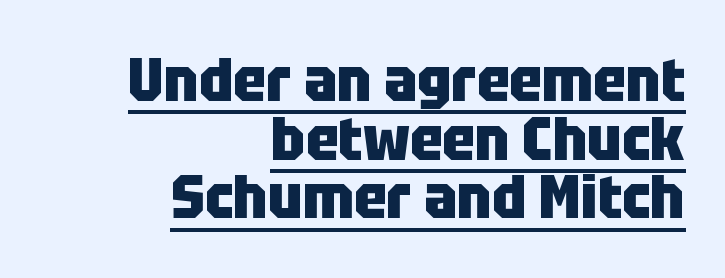
{"serif": "no", "italic": "no", "bold": "yes", "weight": "heavy", "width": "condensed", "stroke_contrast": "low", "x_height": "large", "monospaced": "no", "underline": "yes", "align": "right", "line_spacing": "tight", "line_spacing_ratio": 0.96, "letter_spacing": "normal", "letter_spacing_em": 0.0, "glyph_px": 61}
